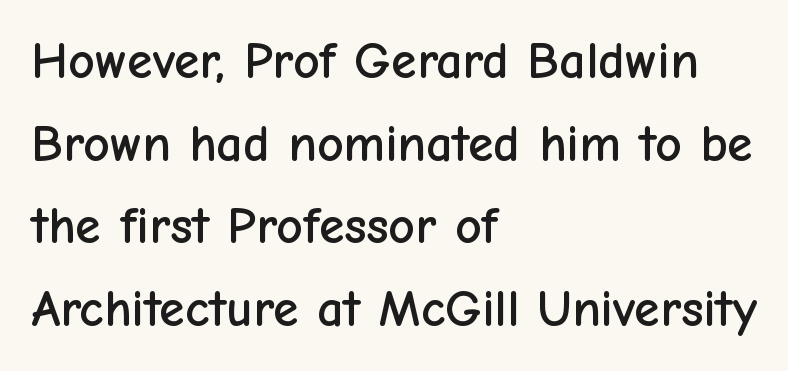
The image shows 52 px sans-serif type, upright; set left-aligned, normal line spacing (1.59x), normal letter spacing, not underlined; low stroke contrast and a medium x-height.
